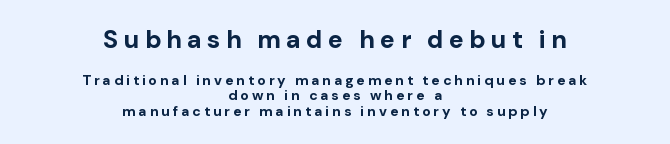
The image shows 25 px bold type, upright; set centered, tight line spacing (1.11x), unusually wide letter spacing (+0.21 em), not underlined; the first (top) block is 1.79x larger.
